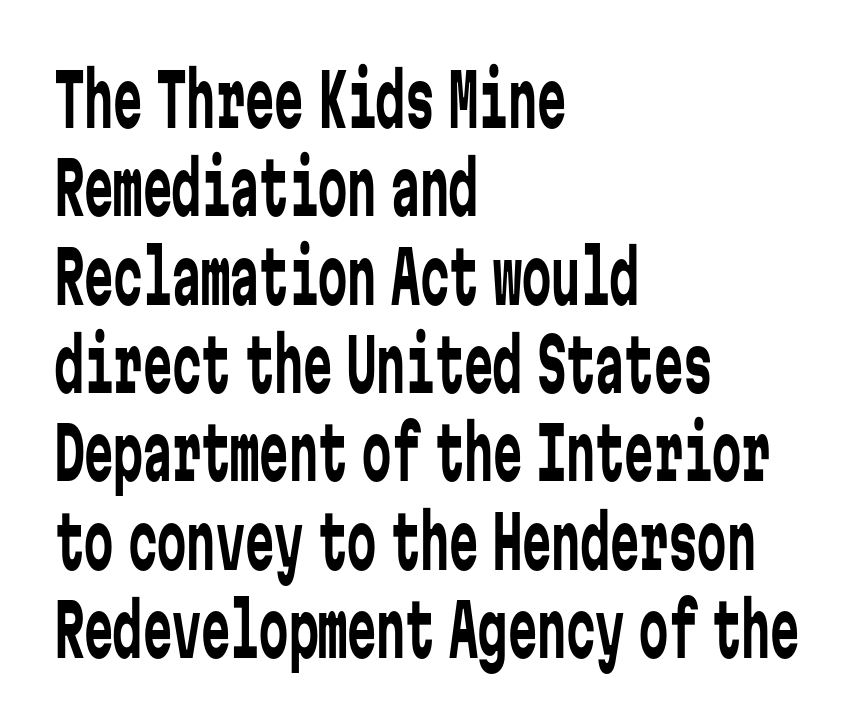
{"serif": "no", "italic": "no", "bold": "no", "weight": "regular", "width": "condensed", "stroke_contrast": "low", "x_height": "medium", "monospaced": "yes", "underline": "no", "align": "left", "line_spacing_ratio": 1.21, "letter_spacing": "normal", "letter_spacing_em": 0.0, "glyph_px": 73}
